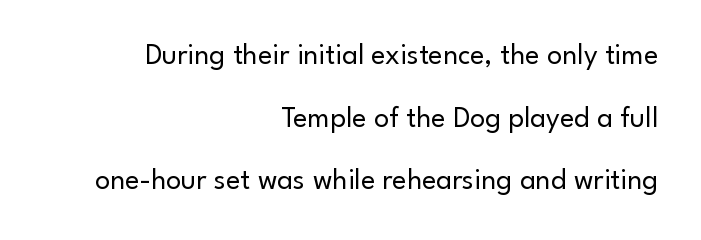
Standard letterfit; no display-style spreading of the glyphs. All the whitespace from short lines collects on the left. Airy leading. Do the characters align in a grid? No, the font is proportional.
